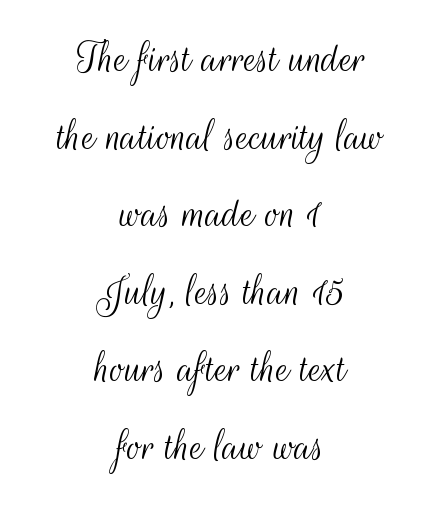
Q: Is the text bold? A: No.
Q: Is the text italic (slanted)? A: Yes.
Q: Is the typeface a serif or a sans-serif typeface? A: Sans-serif.
Q: Is the text underlined? A: No.
Q: How is the paragraph aligned? A: Centered.
Q: Is the spacing between letters normal or unusually wide? A: Normal.
Q: Is the spacing between lines tight, normal or loose? A: Normal.
Q: Width (condensed, normal, or wide)? A: Condensed.
Q: Stroke contrast? A: Medium.
Q: x-height? A: Small.
Q: Monospaced? A: No.
